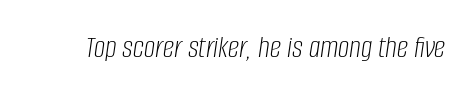
Is this a fixed-width face? No — the glyphs have proportional, varying widths. Think standard paragraph weight, or any step lighter than that. Underline: absent. Default kerning and tracking; the words read as compact shapes. Would a proofreader flag this as italicized? Yes.
